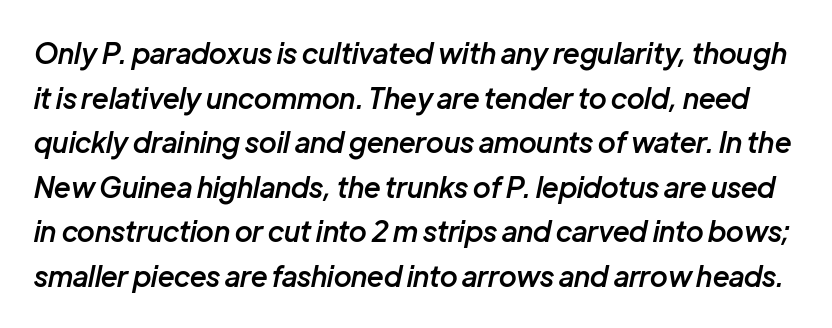
Italic: yes, the glyphs are oblique. The foot of each line stays bare and open. The type is set solid horizontally, with unmodified tracking. The letters are semibold — heavier than regular but short of a full bold. Is this a fixed-width face? No — the glyphs have proportional, varying widths.
